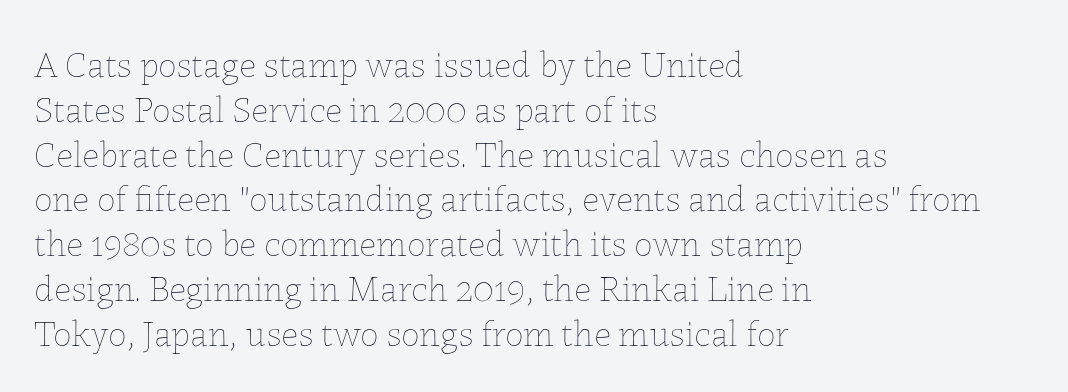
The image shows 37 px thin type, upright; set left-aligned, line spacing 1.21x, normal letter spacing, not underlined; low stroke contrast and a medium x-height.
